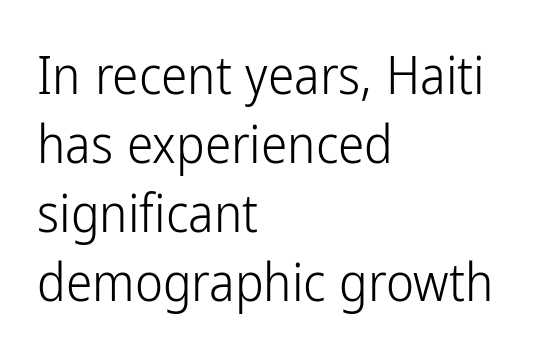
Q: Is the text bold? A: No.
Q: Is the text italic (slanted)? A: No, it is upright.
Q: Is the typeface a serif or a sans-serif typeface? A: Sans-serif.
Q: Is the text underlined? A: No.
Q: How is the paragraph aligned? A: Left-aligned.
Q: Is the spacing between letters normal or unusually wide? A: Normal.
Q: Is the spacing between lines tight, normal or loose? A: Normal.
Q: Width (condensed, normal, or wide)? A: Condensed.
Q: Stroke contrast? A: Low.
Q: x-height? A: Medium.
Q: Monospaced? A: No.
